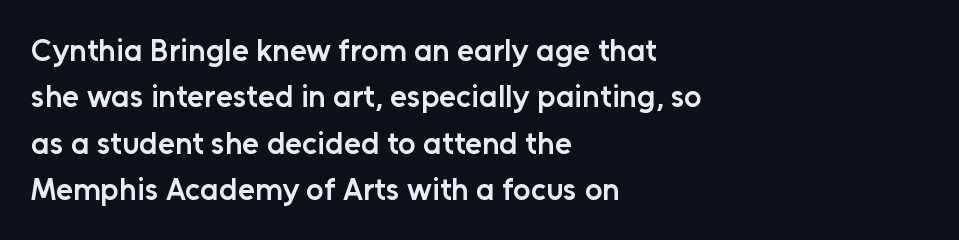
Here the designer chose a conventional face with non-uniform glyph widths. The passage is arranged the way most books set body copy — flush left. Nobody drew a line under any word here. A roman cut, with each character standing at attention.
